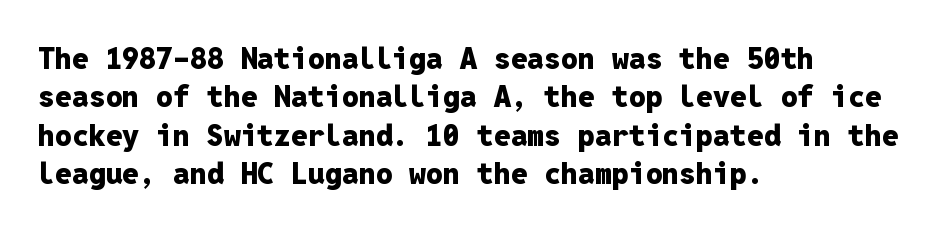
The image shows 30 px heavy sans-serif type, upright, monospaced; set left-aligned, normal line spacing (1.28x), normal letter spacing, not underlined; low stroke contrast and a medium x-height.
